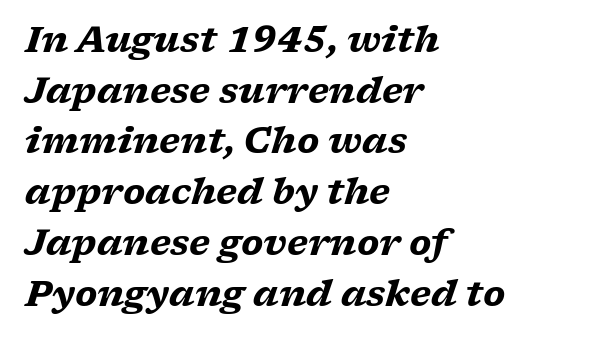
Q: Is the text bold? A: Yes.
Q: Is the text italic (slanted)? A: Yes, it leans right by about 17 degrees.
Q: Is the typeface a serif or a sans-serif typeface? A: Serif.
Q: Is the text underlined? A: No.
Q: How is the paragraph aligned? A: Left-aligned.
Q: Is the spacing between letters normal or unusually wide? A: Normal.
Q: Is the spacing between lines tight, normal or loose? A: Normal.
Q: Width (condensed, normal, or wide)? A: Wide.
Q: Stroke contrast? A: Low.
Q: x-height? A: Medium.
Q: Monospaced? A: No.
